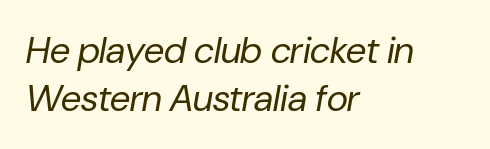
The image shows 37 px regular-weight type, italic (leaning right); set left-aligned, normal line spacing (1.29x), normal letter spacing, not underlined; low stroke contrast and a medium x-height.
